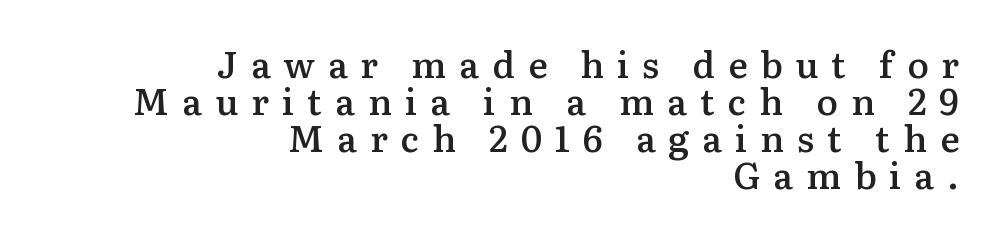
Q: Is the text bold? A: Semi-bold.
Q: Is the text italic (slanted)? A: No, it is upright.
Q: Is the typeface a serif or a sans-serif typeface? A: Serif.
Q: Is the text underlined? A: No.
Q: How is the paragraph aligned? A: Right-aligned.
Q: Is the spacing between letters normal or unusually wide? A: Unusually wide.
Q: Is the spacing between lines tight, normal or loose? A: Tight.
Q: Width (condensed, normal, or wide)? A: Normal.
Q: Stroke contrast? A: Medium.
Q: x-height? A: Medium.
Q: Monospaced? A: No.
